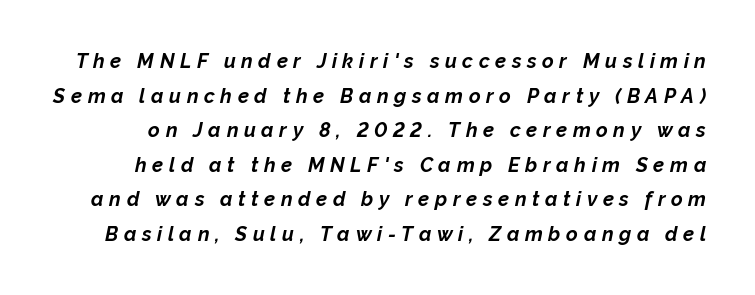
Quick note: italic. The gap between lines stays unmarked. Strong, thick strokes mark this as bold type. Spacing between characters has been opened up far beyond the box default.
